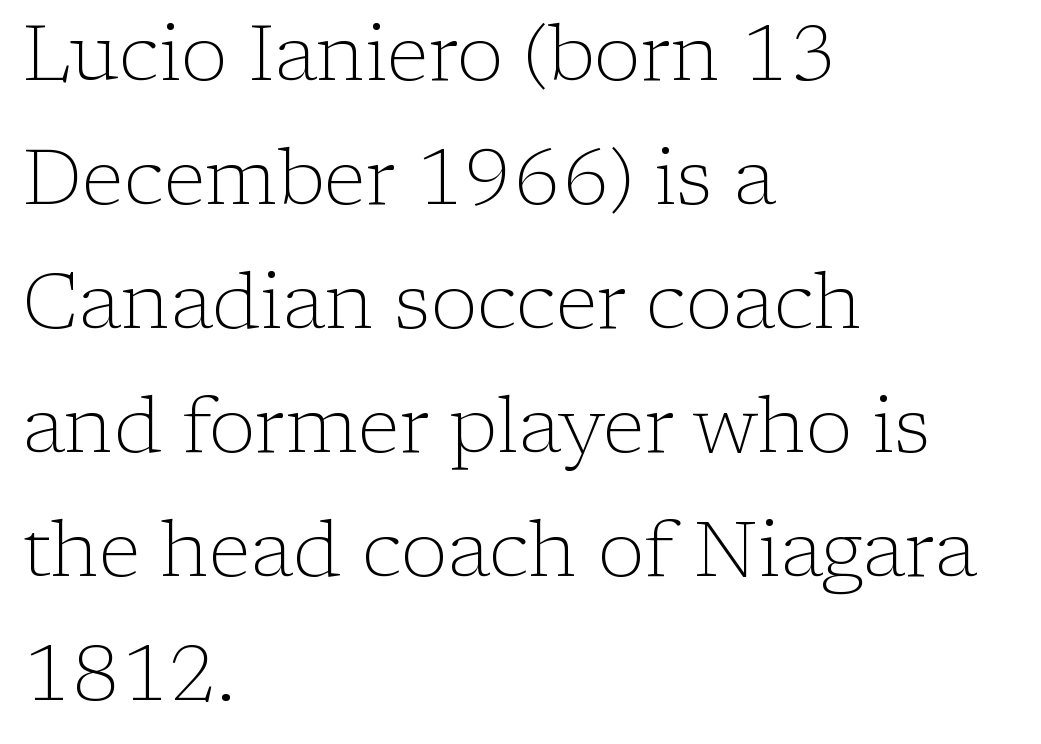
Q: Is the text bold? A: No.
Q: Is the text italic (slanted)? A: No, it is upright.
Q: Is the typeface a serif or a sans-serif typeface? A: Serif.
Q: Is the text underlined? A: No.
Q: How is the paragraph aligned? A: Left-aligned.
Q: Is the spacing between letters normal or unusually wide? A: Normal.
Q: Is the spacing between lines tight, normal or loose? A: Normal.
Q: Width (condensed, normal, or wide)? A: Normal.
Q: Stroke contrast? A: Low.
Q: x-height? A: Medium.
Q: Monospaced? A: No.
